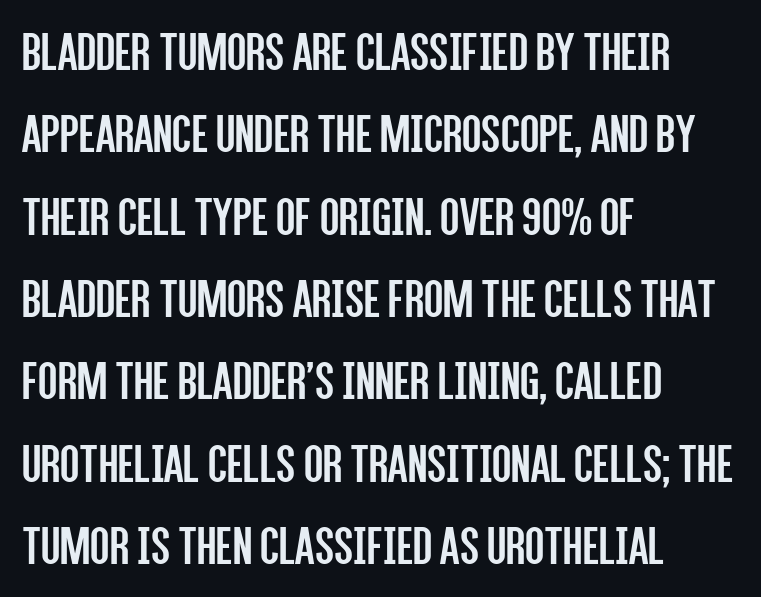
Q: Is the text bold? A: No.
Q: Is the text italic (slanted)? A: No, it is upright.
Q: Is the typeface a serif or a sans-serif typeface? A: Sans-serif.
Q: Is the text underlined? A: No.
Q: How is the paragraph aligned? A: Left-aligned.
Q: Is the spacing between letters normal or unusually wide? A: Normal.
Q: Is the spacing between lines tight, normal or loose? A: Normal.
Q: Width (condensed, normal, or wide)? A: Condensed.
Q: Stroke contrast? A: Low.
Q: x-height? A: Large.
Q: Monospaced? A: No.
